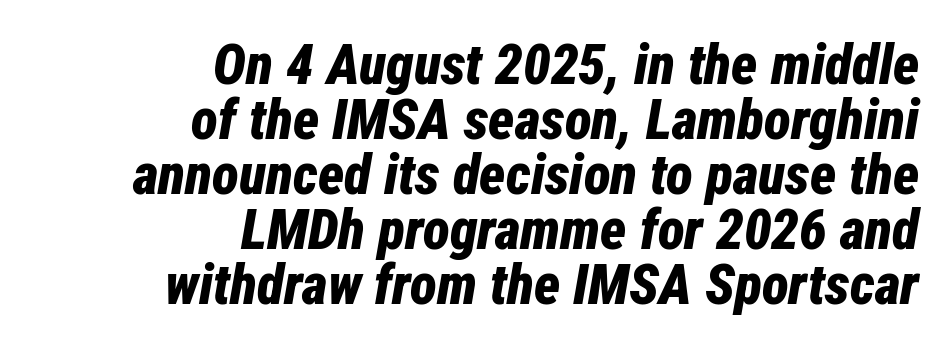
{"italic": "yes", "lean": "right", "slant_degrees": 12, "bold": "yes", "weight": "bold", "width": "condensed", "stroke_contrast": "low", "x_height": "medium", "monospaced": "no", "underline": "no", "align": "right", "line_spacing": "tight", "line_spacing_ratio": 0.98, "letter_spacing": "normal", "letter_spacing_em": 0.0, "glyph_px": 56}
